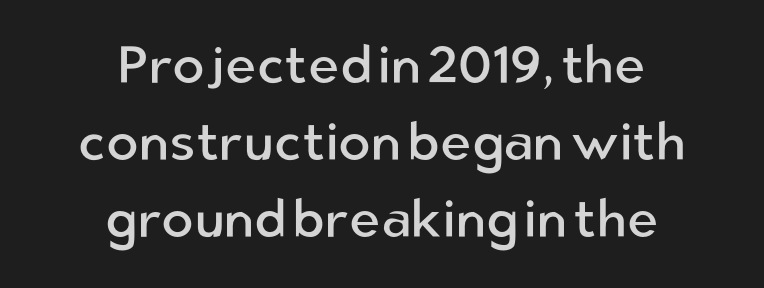
Q: Is the text bold? A: No.
Q: Is the text italic (slanted)? A: No, it is upright.
Q: Is the typeface a serif or a sans-serif typeface? A: Sans-serif.
Q: Is the text underlined? A: No.
Q: How is the paragraph aligned? A: Centered.
Q: Is the spacing between letters normal or unusually wide? A: Normal.
Q: Is the spacing between lines tight, normal or loose? A: Normal.
Q: Width (condensed, normal, or wide)? A: Normal.
Q: Stroke contrast? A: Low.
Q: x-height? A: Medium.
Q: Monospaced? A: No.
